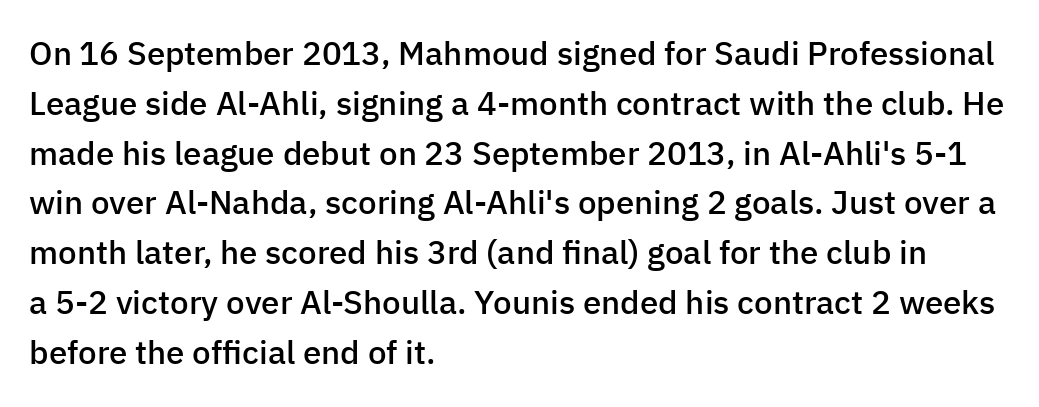
The image shows 33 px semibold sans-serif type, upright; set left-aligned, normal line spacing (1.51x), normal letter spacing, not underlined; low stroke contrast and a medium x-height.
